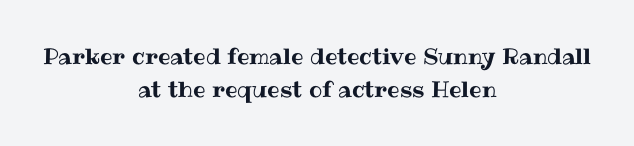
The image shows 22 px text type, upright; set centered, normal line spacing (1.49x), normal letter spacing, not underlined.
